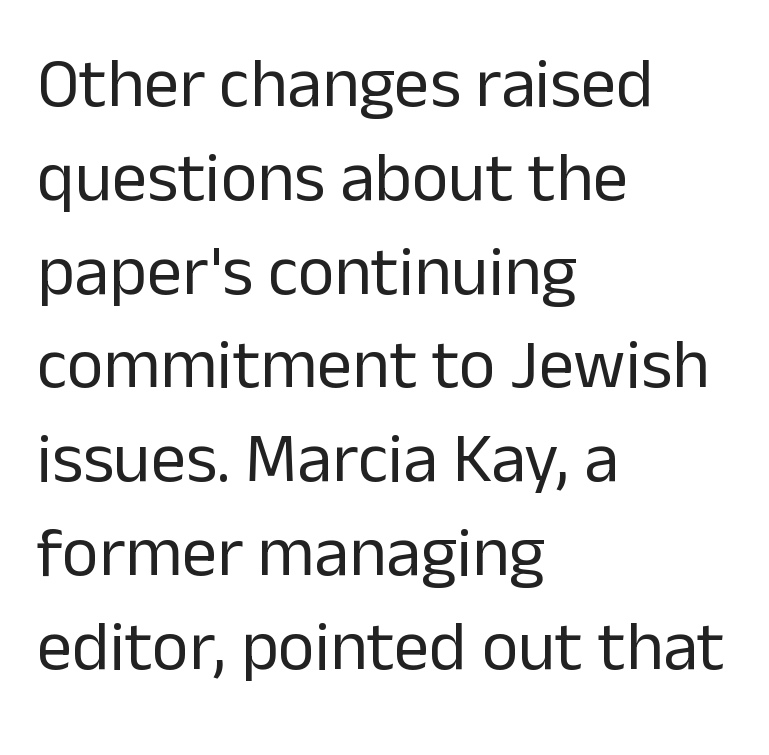
{"serif": "no", "italic": "no", "bold": "no", "weight": "regular", "width": "normal", "stroke_contrast": "low", "x_height": "medium", "monospaced": "no", "underline": "no", "align": "left", "line_spacing": "normal", "line_spacing_ratio": 1.34, "letter_spacing": "normal", "letter_spacing_em": 0.0, "glyph_px": 70}
